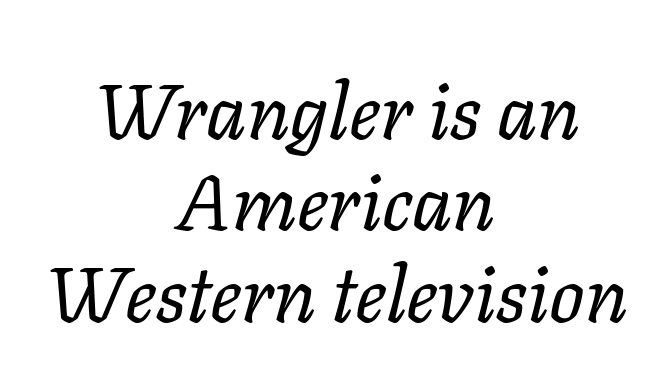
{"italic": "yes", "lean": "right", "slant_degrees": 11, "bold": "no", "weight": "regular", "width": "normal", "stroke_contrast": "low", "x_height": "medium", "monospaced": "no", "underline": "no", "align": "center", "line_spacing_ratio": 1.17, "letter_spacing": "normal", "letter_spacing_em": 0.0, "glyph_px": 78}
